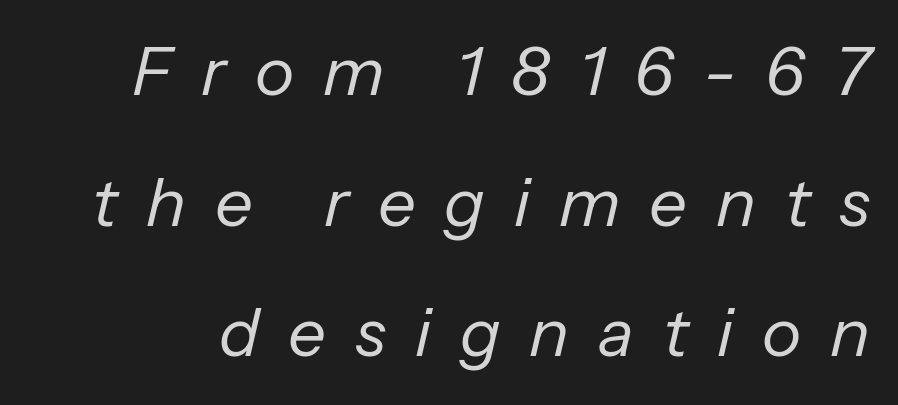
Each stroke keeps to a modest, everyday thickness or less. You could not count columns in this text — the font is proportionally spaced. The designer dialed line spacing up above the default. The gap between lines stays unmarked.
